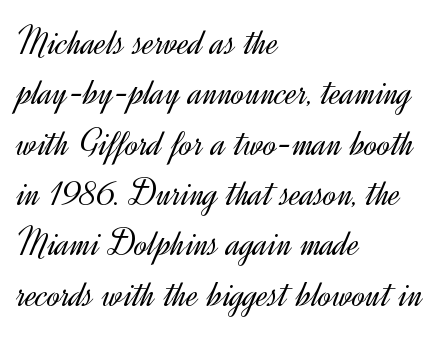
The image shows 39 px light sans-serif type; set left-aligned, normal line spacing (1.29x), normal letter spacing, not underlined; a small x-height.
